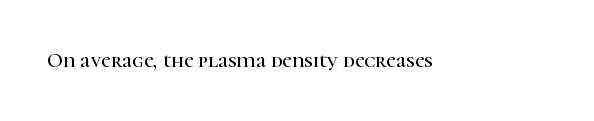
Q: Is the text italic (slanted)? A: No, it is upright.
Q: Is the text underlined? A: No.
Q: Is the spacing between letters normal or unusually wide? A: Normal.
